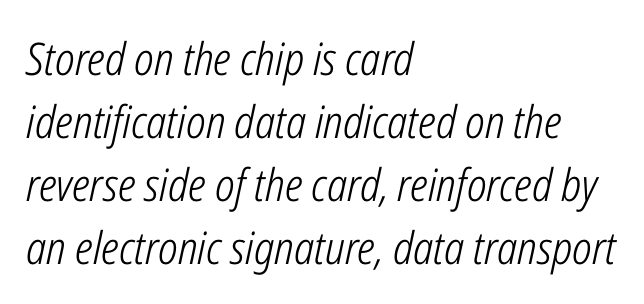
{"italic": "yes", "lean": "right", "slant_degrees": 12, "bold": "no", "weight": "light", "width": "condensed", "stroke_contrast": "low", "x_height": "medium", "monospaced": "no", "underline": "no", "align": "left", "line_spacing": "normal", "line_spacing_ratio": 1.4, "letter_spacing": "normal", "letter_spacing_em": 0.0, "glyph_px": 45}
